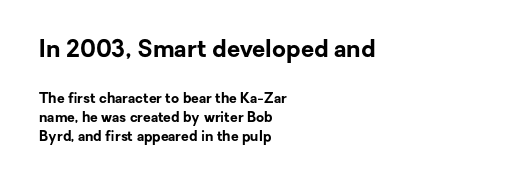
The image shows 24 px bold type, upright; set left-aligned, normal line spacing (1.39x), normal letter spacing, not underlined; the first (top) block is 1.71x larger.
